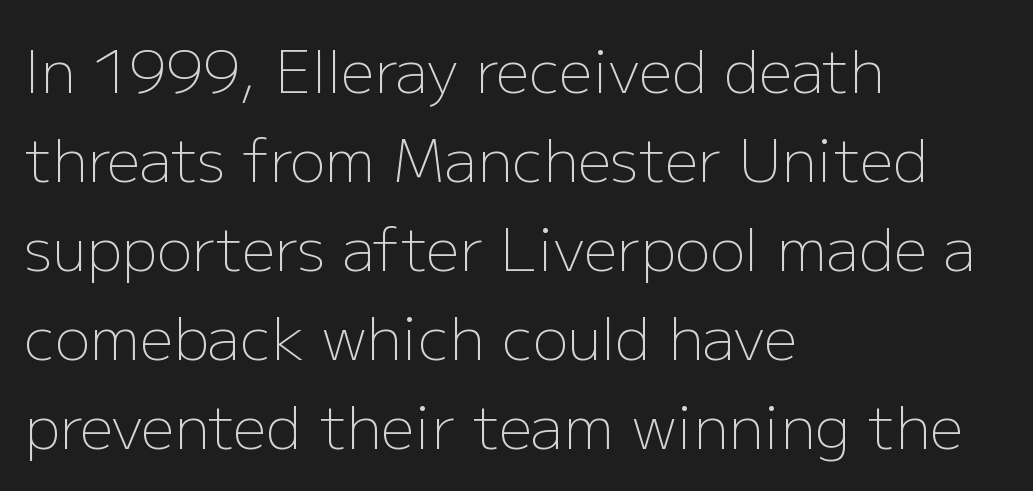
The image shows 59 px light sans-serif type, upright; set left-aligned, normal line spacing (1.51x), normal letter spacing, not underlined; low stroke contrast and a medium x-height.
